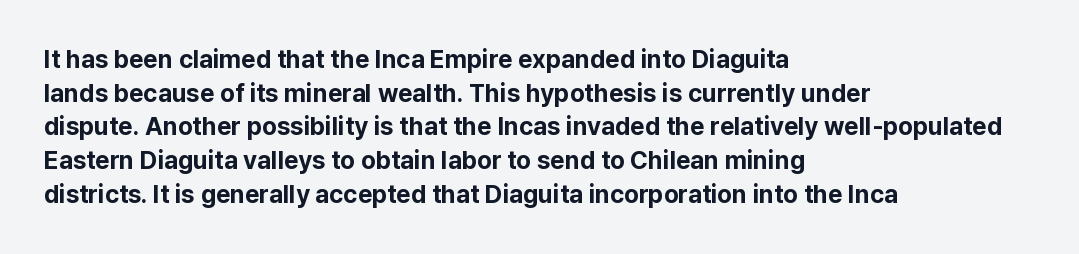
Students, note that the glyphs here touch the page at normal intervals. Chunky letters — that's bold for sure. Descenders are the only things crossing below the line. Notice how the passage keeps a crisp vertical edge on the left only.
